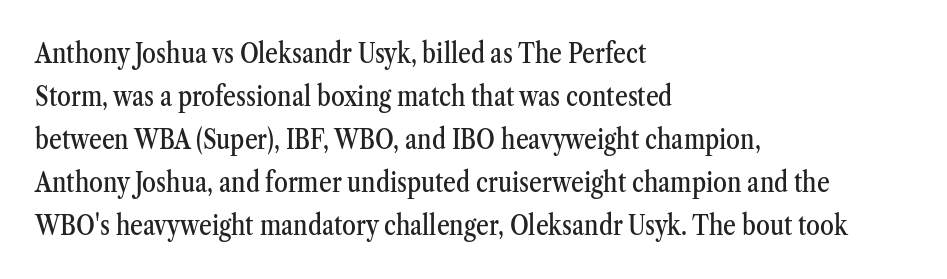
Q: Is the text italic (slanted)? A: No, it is upright.
Q: Is the typeface a serif or a sans-serif typeface? A: Serif.
Q: Is the text underlined? A: No.
Q: How is the paragraph aligned? A: Left-aligned.
Q: Is the spacing between letters normal or unusually wide? A: Normal.
Q: Is the spacing between lines tight, normal or loose? A: Normal.
Q: Width (condensed, normal, or wide)? A: Condensed.
Q: Stroke contrast? A: Medium.
Q: x-height? A: Medium.
Q: Monospaced? A: No.
